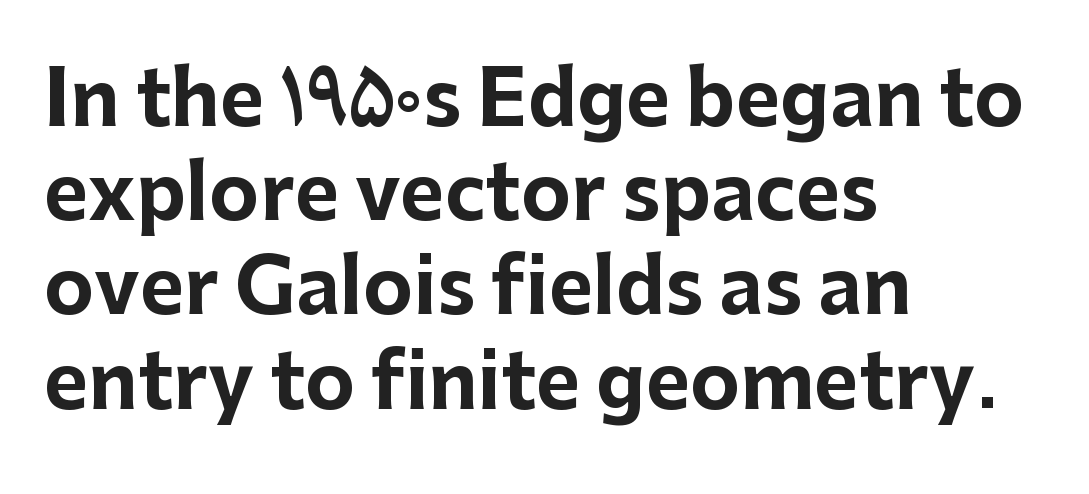
Q: Is the text bold? A: Yes.
Q: Is the text italic (slanted)? A: No, it is upright.
Q: Is the typeface a serif or a sans-serif typeface? A: Sans-serif.
Q: Is the text underlined? A: No.
Q: How is the paragraph aligned? A: Left-aligned.
Q: Is the spacing between letters normal or unusually wide? A: Normal.
Q: Width (condensed, normal, or wide)? A: Normal.
Q: Stroke contrast? A: Low.
Q: x-height? A: Medium.
Q: Monospaced? A: No.
